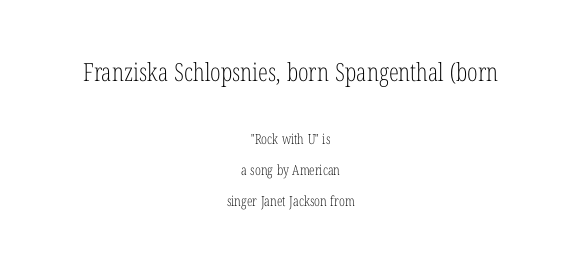
Q: Is the text bold? A: No.
Q: Is the text italic (slanted)? A: No, it is upright.
Q: Is the text underlined? A: No.
Q: How is the paragraph aligned? A: Centered.
Q: Is the spacing between letters normal or unusually wide? A: Normal.
Q: Is the spacing between lines tight, normal or loose? A: Loose.
Q: Which block of text is set in a larger size, the first (top) or the second (bottom)? A: The first (top) one.
